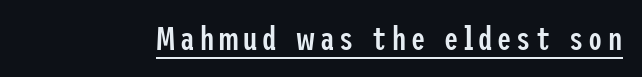
Q: Is the text bold? A: Semi-bold.
Q: Is the text italic (slanted)? A: No, it is upright.
Q: Is the typeface a serif or a sans-serif typeface? A: Sans-serif.
Q: Is the text underlined? A: Yes.
Q: Width (condensed, normal, or wide)? A: Condensed.
Q: Stroke contrast? A: Low.
Q: x-height? A: Medium.
